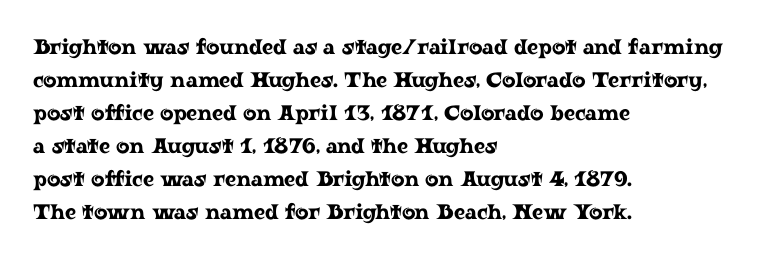
Do the letters lean? They stand straight. You could call the tracking neutral — neither tight nor loose. The passage shown is not underscored anywhere. The ragged edge is on the right, which tells us the setting is flush left. Students, observe: this is what conventionally led text looks like.
